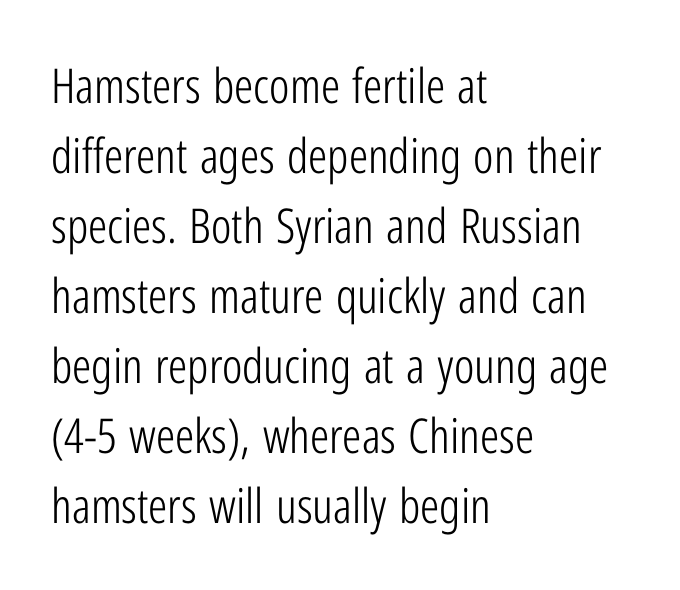
Q: Is the text bold? A: No.
Q: Is the text italic (slanted)? A: No, it is upright.
Q: Is the typeface a serif or a sans-serif typeface? A: Sans-serif.
Q: Is the text underlined? A: No.
Q: How is the paragraph aligned? A: Left-aligned.
Q: Is the spacing between letters normal or unusually wide? A: Normal.
Q: Is the spacing between lines tight, normal or loose? A: Normal.
Q: Width (condensed, normal, or wide)? A: Condensed.
Q: Stroke contrast? A: Low.
Q: x-height? A: Medium.
Q: Monospaced? A: No.
